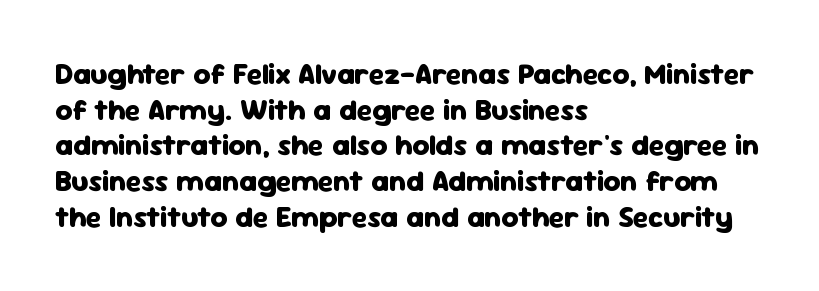
Q: Is the text bold? A: Yes.
Q: Is the text italic (slanted)? A: No, it is upright.
Q: Is the typeface a serif or a sans-serif typeface? A: Sans-serif.
Q: Is the text underlined? A: No.
Q: How is the paragraph aligned? A: Left-aligned.
Q: Is the spacing between letters normal or unusually wide? A: Normal.
Q: Width (condensed, normal, or wide)? A: Normal.
Q: Stroke contrast? A: Low.
Q: x-height? A: Medium.
Q: Monospaced? A: No.
